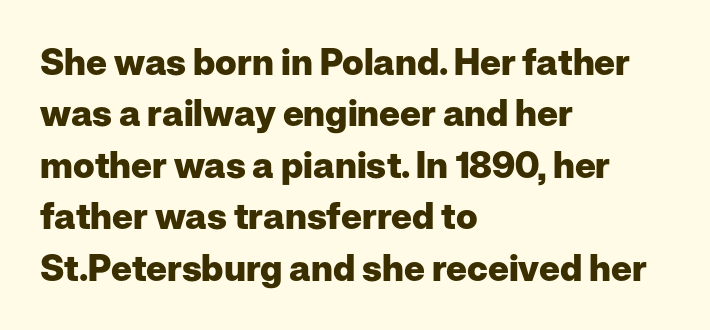
The passage shown has conventional tracking throughout. Spacing verdict: proportional, widths tailored to each character. These lines are set flush left with a ragged right edge. Examine the stroke ends and you'll find no serifs. Do the letters lean? They stand straight. The block of text has a typical density, with ordinary space between rows.
